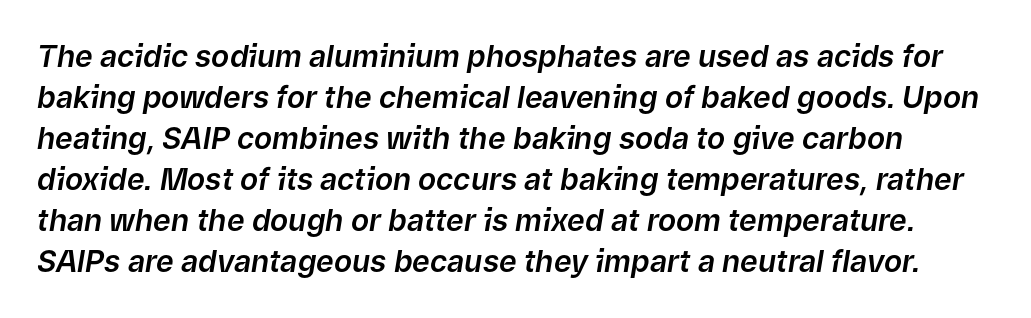
{"italic": "yes", "lean": "right", "slant_degrees": 9, "width": "normal", "stroke_contrast": "low", "x_height": "medium", "monospaced": "no", "underline": "no", "line_spacing": "normal", "line_spacing_ratio": 1.37, "letter_spacing": "normal", "letter_spacing_em": 0.0, "glyph_px": 30}
